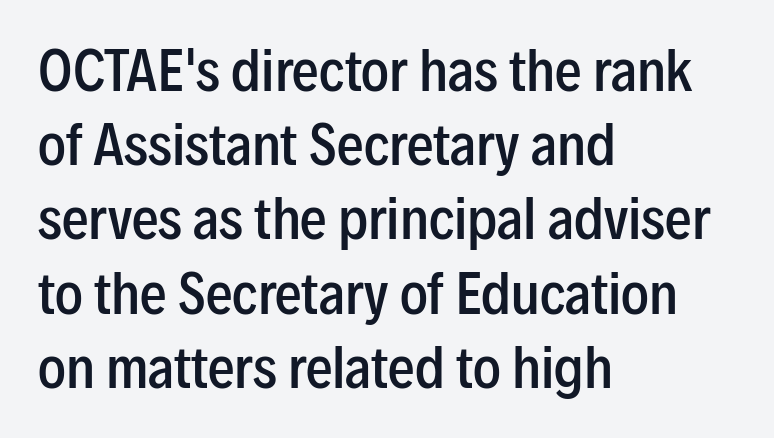
Q: Is the text bold? A: Semi-bold.
Q: Is the text italic (slanted)? A: No, it is upright.
Q: Is the typeface a serif or a sans-serif typeface? A: Sans-serif.
Q: Is the text underlined? A: No.
Q: How is the paragraph aligned? A: Left-aligned.
Q: Is the spacing between letters normal or unusually wide? A: Normal.
Q: Is the spacing between lines tight, normal or loose? A: Normal.
Q: Width (condensed, normal, or wide)? A: Condensed.
Q: Stroke contrast? A: Low.
Q: x-height? A: Medium.
Q: Monospaced? A: No.
